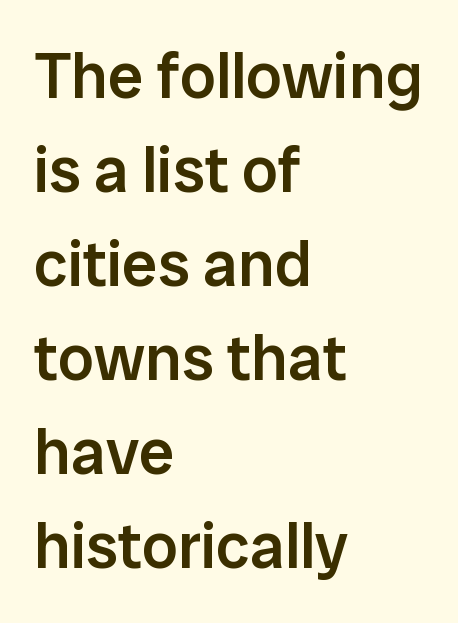
Q: Is the text bold? A: Semi-bold.
Q: Is the text italic (slanted)? A: No, it is upright.
Q: Is the typeface a serif or a sans-serif typeface? A: Sans-serif.
Q: Is the text underlined? A: No.
Q: How is the paragraph aligned? A: Left-aligned.
Q: Is the spacing between letters normal or unusually wide? A: Normal.
Q: Is the spacing between lines tight, normal or loose? A: Normal.
Q: Width (condensed, normal, or wide)? A: Normal.
Q: Stroke contrast? A: Low.
Q: x-height? A: Medium.
Q: Monospaced? A: No.
